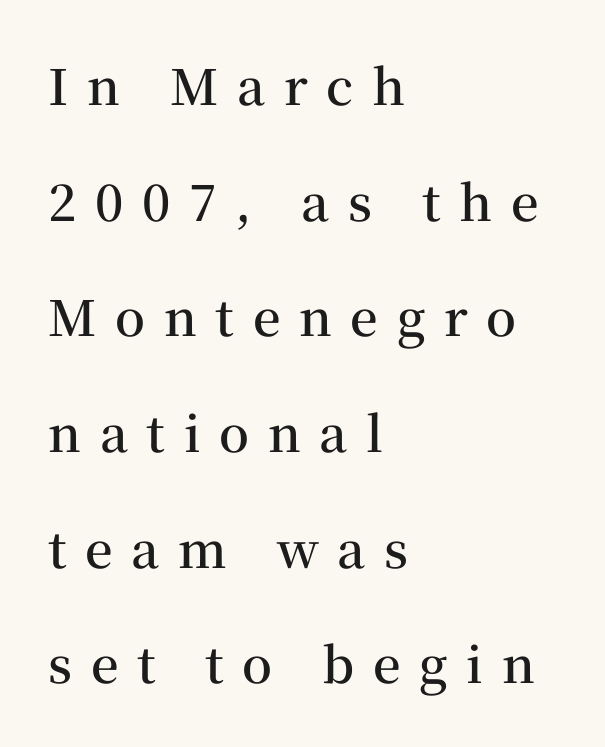
{"serif": "yes", "italic": "no", "bold": "semi", "weight": "semibold", "width": "normal", "stroke_contrast": "medium", "x_height": "medium", "monospaced": "no", "underline": "no", "align": "left", "line_spacing": "loose", "line_spacing_ratio": 2.36, "letter_spacing": "wide", "letter_spacing_em": 0.38, "glyph_px": 49}
